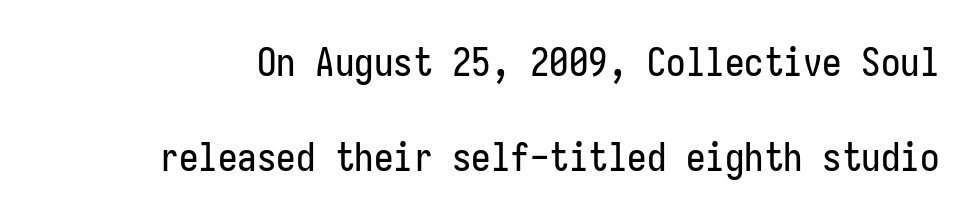
{"serif": "no", "italic": "no", "width": "condensed", "stroke_contrast": "low", "x_height": "medium", "underline": "no", "line_spacing": "loose", "line_spacing_ratio": 2.43, "letter_spacing": "normal", "letter_spacing_em": 0.0, "glyph_px": 39}
